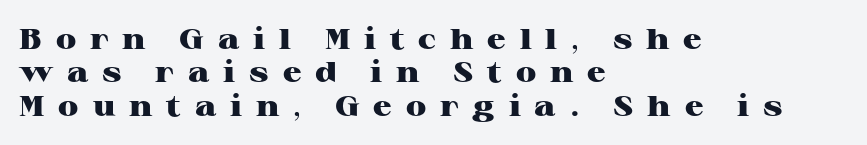
Small tapered or slab feet sit at the stroke ends, so this counts as serif. The type is letterspaced generously, with wide tracking. If you drew a ruler down the left edge, every line would touch it. A dark, heavy texture on the line: the type is bold. One glance says dense: line gaps are narrower than usual. The letters advance in unequal steps, a hallmark of proportional type.
